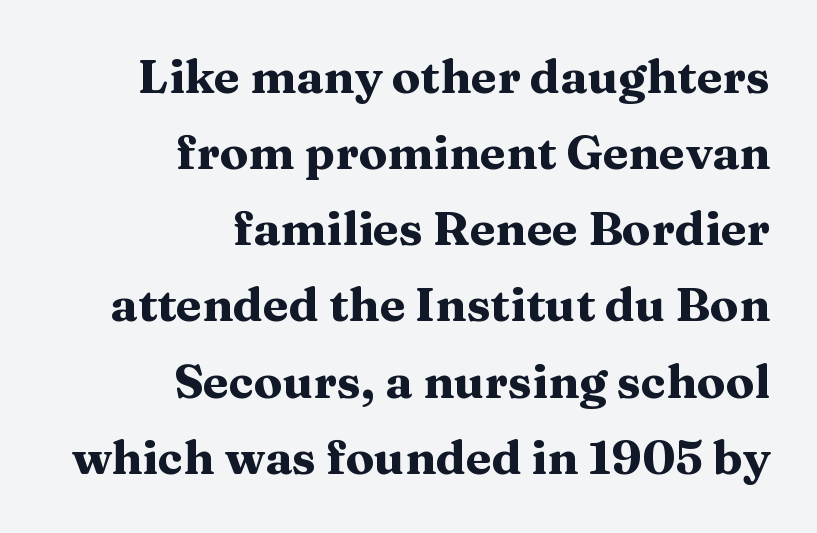
The image shows 47 px heavy, wide serif type, upright; set right-aligned, normal line spacing (1.62x), normal letter spacing, not underlined; medium stroke contrast and a medium x-height.
